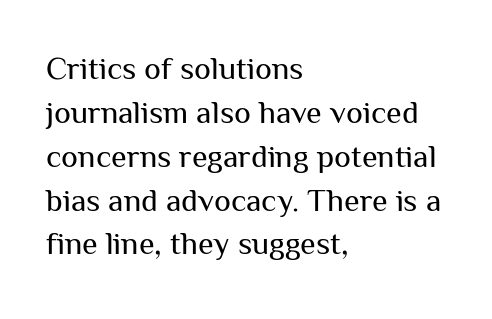
{"serif": "no", "italic": "no", "bold": "no", "weight": "regular", "width": "normal", "stroke_contrast": "medium", "x_height": "medium", "monospaced": "no", "underline": "no", "align": "left", "line_spacing": "normal", "line_spacing_ratio": 1.37, "letter_spacing": "normal", "letter_spacing_em": 0.0, "glyph_px": 32}
